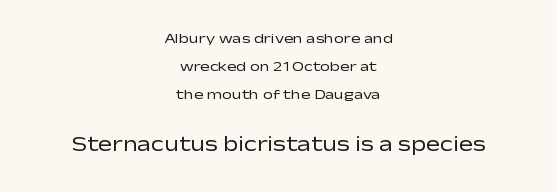
Short note: letters normally spaced. The space directly below the letters is spotless. Notice how the stems are strictly vertical — no italics here. Is this a heavy cut? Hardly; it is regular or lighter.
